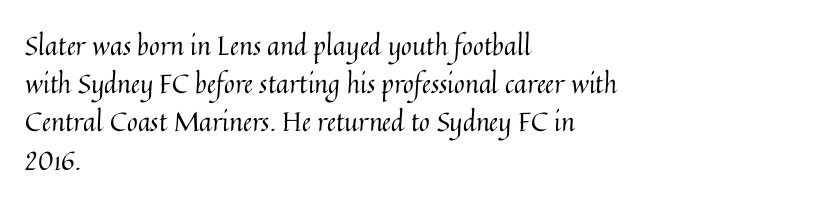
{"bold": "no", "underline": "no", "align": "left", "line_spacing": "normal", "line_spacing_ratio": 1.47, "letter_spacing": "normal", "letter_spacing_em": 0.0, "glyph_px": 26}
